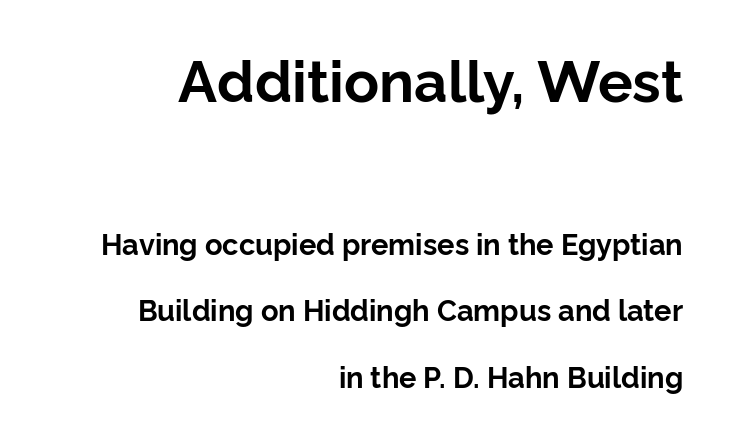
Characters follow at the spacing the type designer built in. Which of the two is more prominent by size? The first, at the top. This sample trades compactness for vertical openness between lines. Compared with a flush-left layout, this one pins lines to the opposite, right side.
